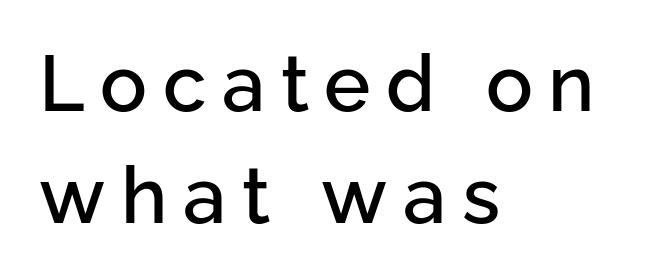
Q: Is the text italic (slanted)? A: No, it is upright.
Q: Is the typeface a serif or a sans-serif typeface? A: Sans-serif.
Q: Is the text underlined? A: No.
Q: How is the paragraph aligned? A: Left-aligned.
Q: Is the spacing between letters normal or unusually wide? A: Unusually wide.
Q: Is the spacing between lines tight, normal or loose? A: Normal.
Q: Width (condensed, normal, or wide)? A: Normal.
Q: Stroke contrast? A: Low.
Q: x-height? A: Medium.
Q: Monospaced? A: No.
